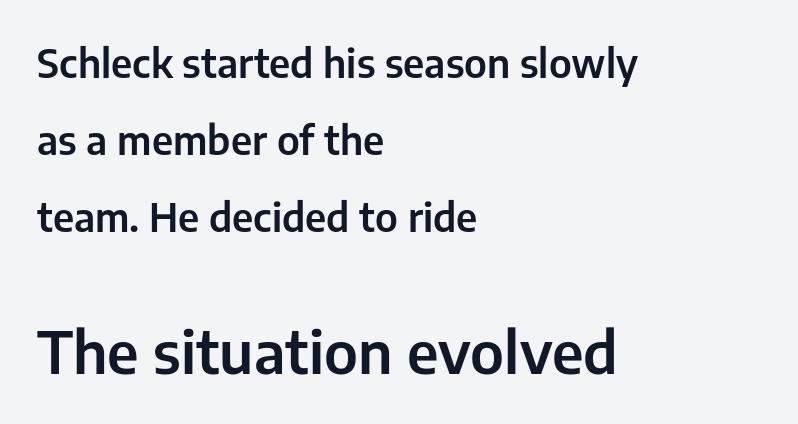
How are the letters spaced? Ordinarily, with no added tracking. This block would shrink considerably if given ordinary leading; it's expanded now. Note the varied advance widths — an 'i' is clearly narrower than an 'm'. The glyphs in this specimen are sans serif. The rag falls on the right side of this text block.
